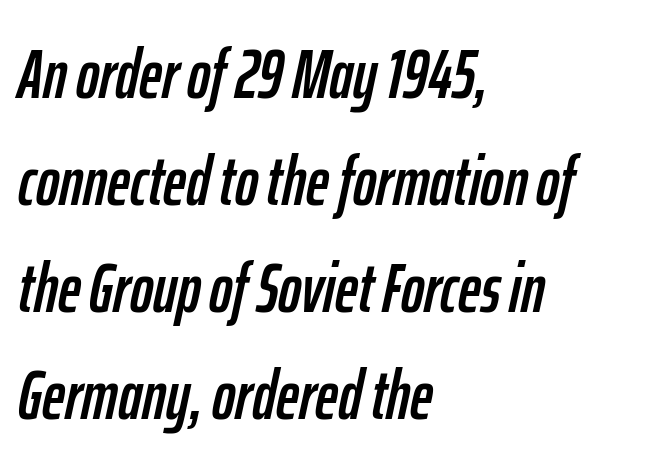
The face used here has a pronounced slope to its letters. This sample keeps an unexceptional amount of space between lines. Look at the tracking — it's just the regular setting, nothing added. Check the space under the baseline: it is left empty. The rag falls on the right side of this text block.
